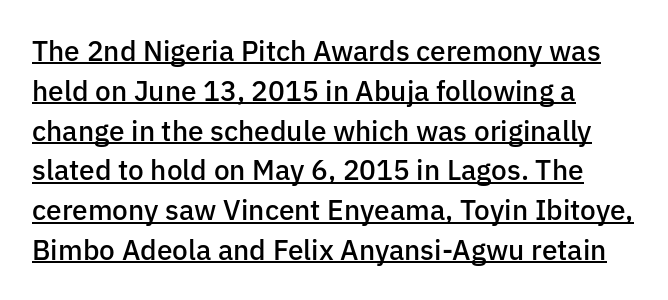
Q: Is the text bold? A: Semi-bold.
Q: Is the text italic (slanted)? A: No, it is upright.
Q: Is the typeface a serif or a sans-serif typeface? A: Sans-serif.
Q: Is the text underlined? A: Yes.
Q: Is the spacing between letters normal or unusually wide? A: Normal.
Q: Is the spacing between lines tight, normal or loose? A: Normal.
Q: Width (condensed, normal, or wide)? A: Normal.
Q: Stroke contrast? A: Low.
Q: x-height? A: Medium.
Q: Monospaced? A: No.
